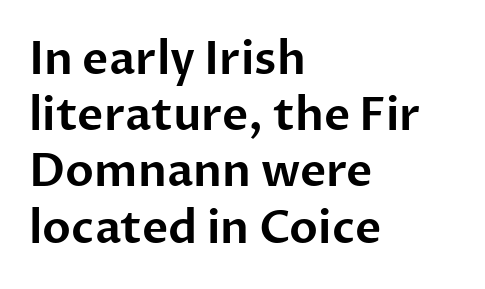
Regarding leading, the lines here are spaced in the standard way. The rendering uses natural spacing where letterforms have individual widths. Where is the straight margin? On the left. Look at the bottom of the vertical strokes: they stop flat, with no serifs. The passage shown has conventional tracking throughout.
